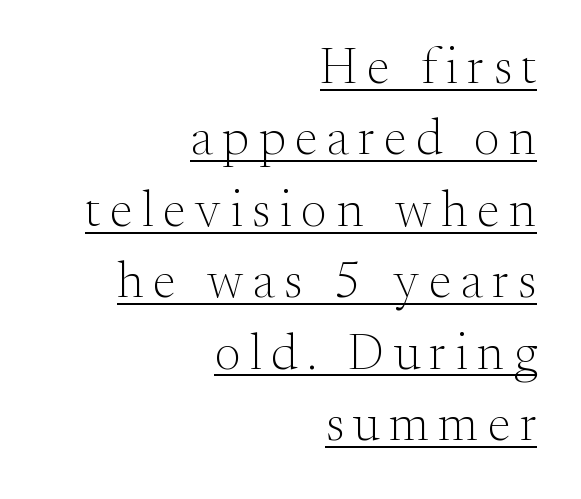
{"serif": "yes", "italic": "no", "bold": "no", "weight": "light", "width": "normal", "stroke_contrast": "medium", "x_height": "small", "monospaced": "no", "underline": "yes", "align": "right", "line_spacing": "normal", "line_spacing_ratio": 1.4, "glyph_px": 51}
